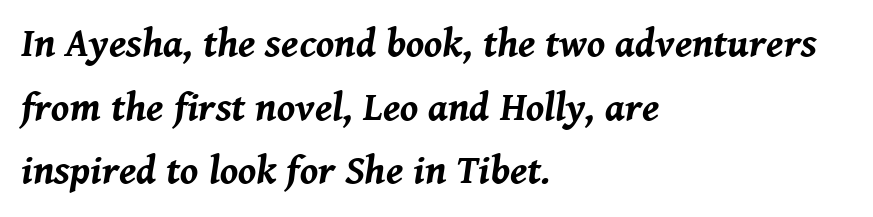
Is the type slanted? Yes — the strokes lean at a clear angle. Spacing verdict: proportional, widths tailored to each character. The passage shown has conventional tracking throughout. The paragraph shown leans on its left margin. The font is running at its bold setting. The passage shown stacks its lines at a standard gap.
